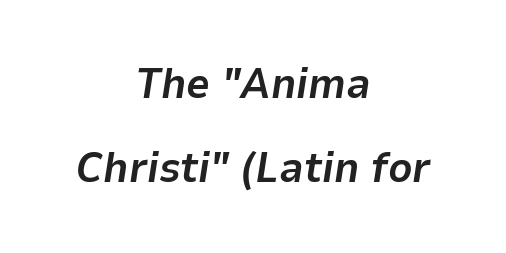
The image shows 42 px bold type, italic (leaning right); set centered, loose line spacing (2.01x), normal letter spacing, not underlined; low stroke contrast and a medium x-height.
